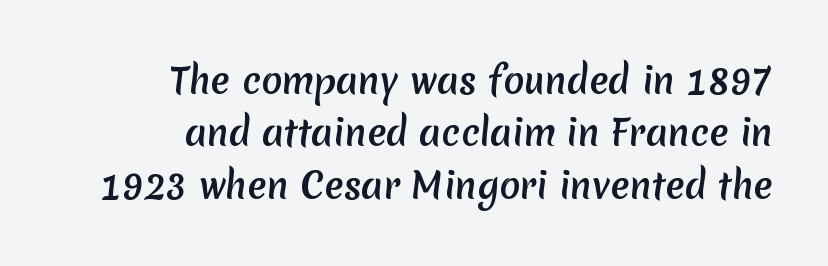
Q: Is the typeface a serif or a sans-serif typeface? A: Sans-serif.
Q: Is the text underlined? A: No.
Q: How is the paragraph aligned? A: Right-aligned.
Q: Is the spacing between letters normal or unusually wide? A: Normal.
Q: Is the spacing between lines tight, normal or loose? A: Normal.
Q: Width (condensed, normal, or wide)? A: Normal.
Q: Stroke contrast? A: Medium.
Q: x-height? A: Medium.
Q: Monospaced? A: No.
